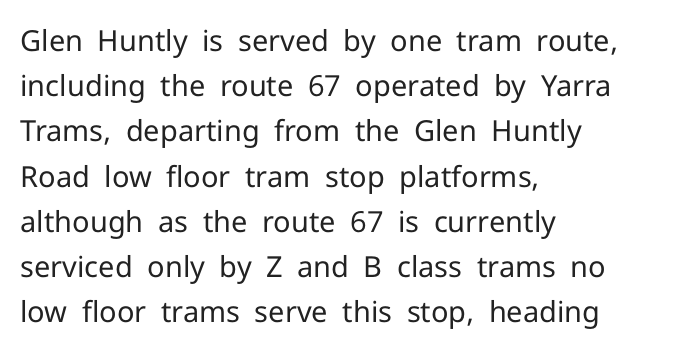
Q: Is the text bold? A: No.
Q: Is the text italic (slanted)? A: No, it is upright.
Q: Is the typeface a serif or a sans-serif typeface? A: Sans-serif.
Q: Is the text underlined? A: No.
Q: How is the paragraph aligned? A: Left-aligned.
Q: Is the spacing between letters normal or unusually wide? A: Normal.
Q: Is the spacing between lines tight, normal or loose? A: Normal.
Q: Width (condensed, normal, or wide)? A: Normal.
Q: Stroke contrast? A: Low.
Q: x-height? A: Medium.
Q: Monospaced? A: No.
